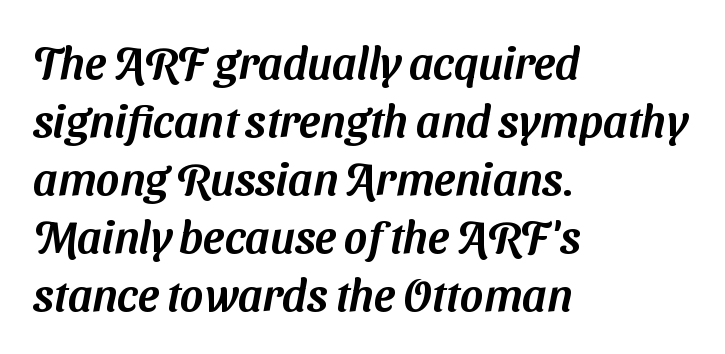
Q: Is the typeface a serif or a sans-serif typeface? A: Sans-serif.
Q: Is the text underlined? A: No.
Q: How is the paragraph aligned? A: Left-aligned.
Q: Is the spacing between letters normal or unusually wide? A: Normal.
Q: Is the spacing between lines tight, normal or loose? A: Normal.
Q: Width (condensed, normal, or wide)? A: Normal.
Q: Stroke contrast? A: Medium.
Q: x-height? A: Medium.
Q: Monospaced? A: No.
